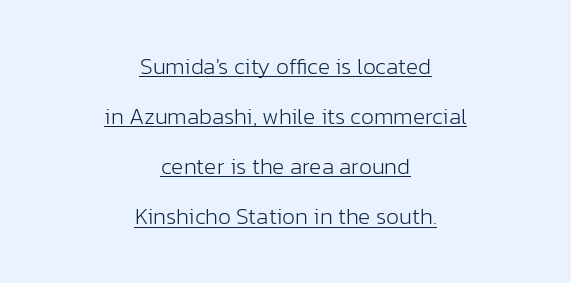
Compared with typical paragraphs, the rows here are farther apart. The passage shown has conventional tracking throughout. Stroke mass is kept to a normal reading level or below. Reading down the block, each line starts at a different indent, mirrored at its end. A typesetter would mark this as roman, not italic. Like a heading marked for emphasis, these lines bear an underscore.
